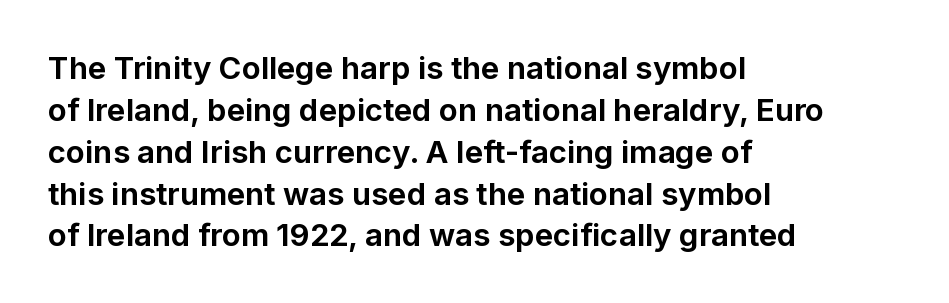
The image shows 31 px bold sans-serif type, upright; set left-aligned, normal line spacing (1.35x), normal letter spacing, not underlined; low stroke contrast and a medium x-height.
